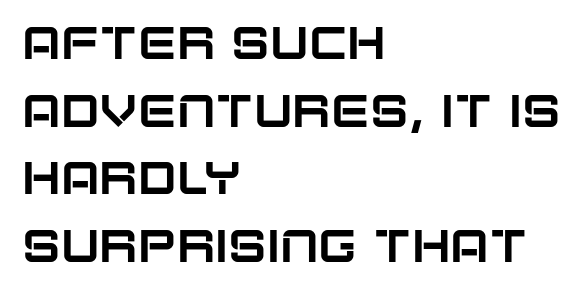
Each letter keeps its own natural width here, so spacing adapts to shape. When letters stand straight like this, we call the style roman or upright. Quick note: interline space is typical. Layout note: lines flush left.
